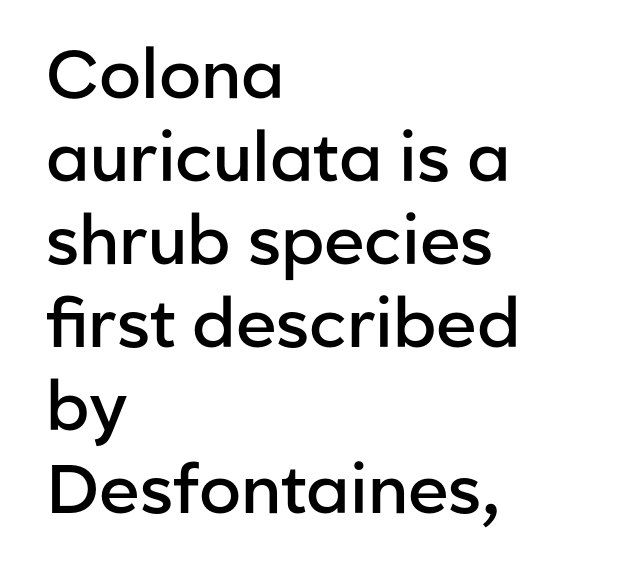
The lines in this sample share a left origin and differ only in where they stop. Do the characters align in a grid? No, the font is proportional. Only glyphs here, with clear space below each row. Stems and bowls a touch heavier than normal — semibold.
